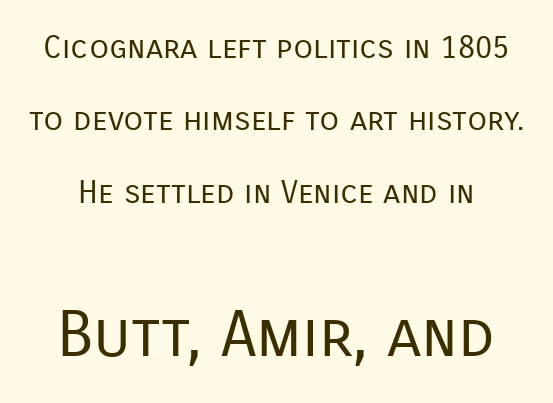
The passage shown stacks its lines with a broad gap. The rendering uses natural spacing where letterforms have individual widths. A typesetter would label this face a sans. Unmarked baselines from the first word to the last. The later block is typeset at a bigger size than the earlier block. Vertical strokes here are truly vertical.
